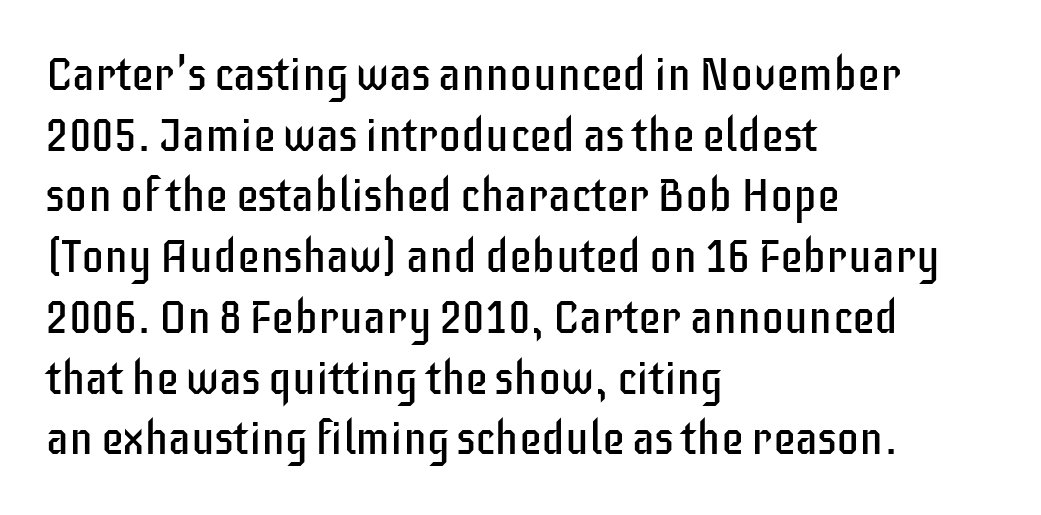
{"serif": "no", "italic": "no", "bold": "no", "weight": "regular", "width": "condensed", "stroke_contrast": "low", "x_height": "large", "monospaced": "no", "underline": "no", "align": "left", "line_spacing": "normal", "line_spacing_ratio": 1.32, "letter_spacing": "normal", "letter_spacing_em": 0.0, "glyph_px": 46}
